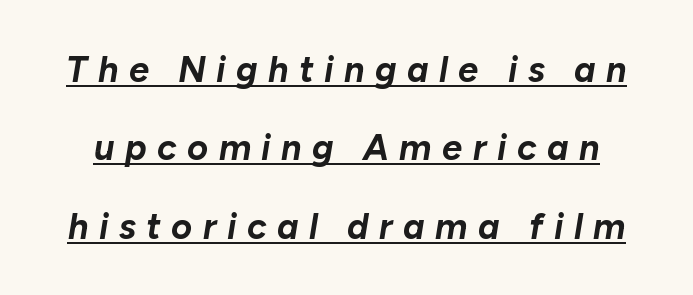
The image shows 36 px bold type, italic (leaning right); set loose line spacing (2.18x), unusually wide letter spacing (+0.29 em), underlined; low stroke contrast and a medium x-height.
